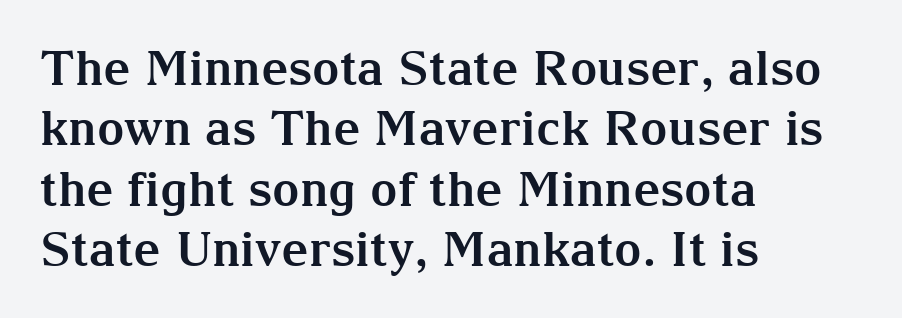
Q: Is the text bold? A: Yes.
Q: Is the text italic (slanted)? A: No, it is upright.
Q: Is the typeface a serif or a sans-serif typeface? A: Serif.
Q: Is the text underlined? A: No.
Q: How is the paragraph aligned? A: Left-aligned.
Q: Is the spacing between letters normal or unusually wide? A: Normal.
Q: Is the spacing between lines tight, normal or loose? A: Normal.
Q: Width (condensed, normal, or wide)? A: Normal.
Q: Stroke contrast? A: Medium.
Q: x-height? A: Medium.
Q: Monospaced? A: No.
